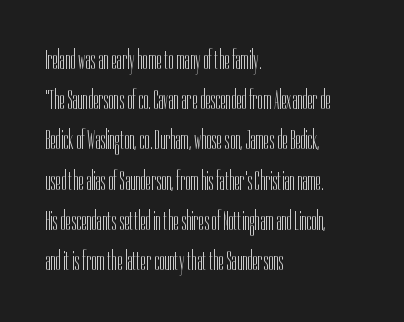
{"italic": "no", "bold": "no", "underline": "no", "align": "left", "line_spacing": "normal", "line_spacing_ratio": 1.49, "letter_spacing": "normal", "letter_spacing_em": 0.0, "glyph_px": 27}
